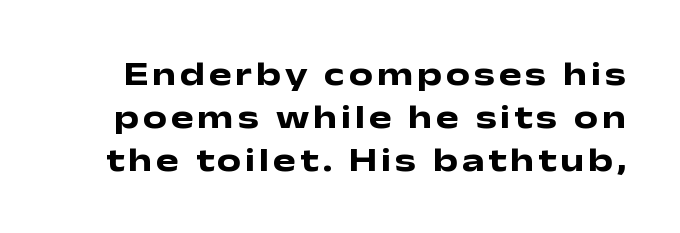
Compared with an ordinary text face, these strokes are far heavier — a full bold. Here the designer chose a conventional face with non-uniform glyph widths. Successive baselines arrive at the customary interval. The letters carry no serifs — their stems end cleanly without finishing strokes.
